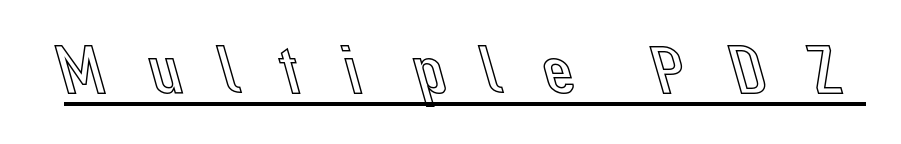
The lettering is marked with a stroke running underneath it. Proportional: the letters do not fall into vertical columns. There is plenty of visible air inserted between adjacent glyphs.
